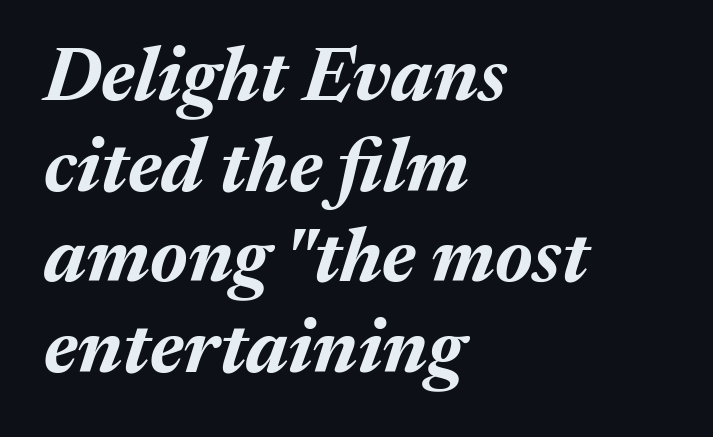
Q: Is the text bold? A: Yes.
Q: Is the text italic (slanted)? A: Yes, it leans right by about 17 degrees.
Q: Is the text underlined? A: No.
Q: How is the paragraph aligned? A: Left-aligned.
Q: Is the spacing between letters normal or unusually wide? A: Normal.
Q: Width (condensed, normal, or wide)? A: Normal.
Q: Stroke contrast? A: Medium.
Q: x-height? A: Medium.
Q: Monospaced? A: No.
